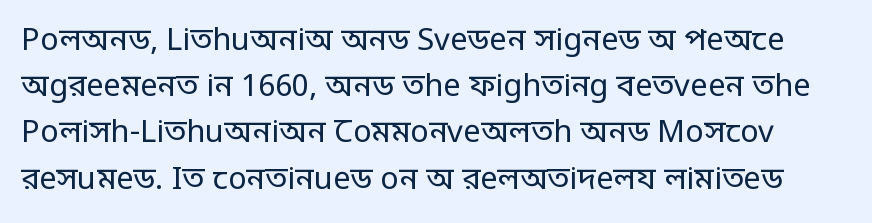
{"serif": "no", "italic": "no", "bold": "no", "weight": "regular", "width": "condensed", "stroke_contrast": "low", "monospaced": "no", "underline": "no", "line_spacing": "normal", "line_spacing_ratio": 1.49, "letter_spacing": "normal", "letter_spacing_em": 0.0, "glyph_px": 31}
